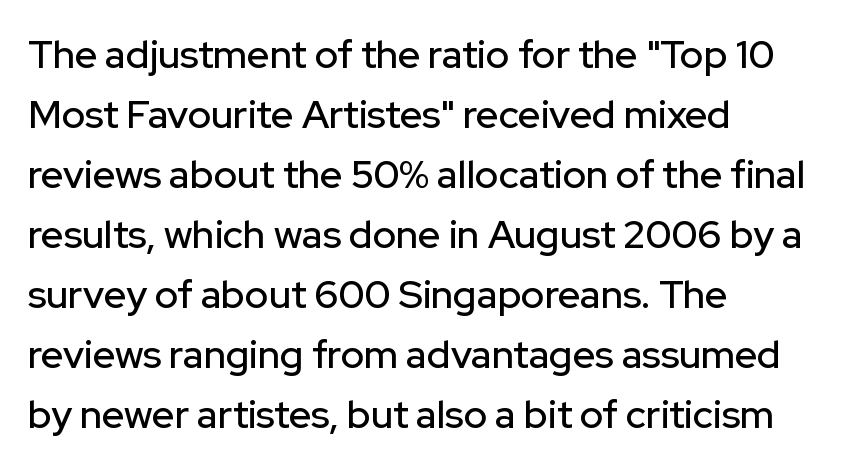
{"serif": "no", "italic": "no", "width": "normal", "stroke_contrast": "low", "x_height": "medium", "monospaced": "no", "underline": "no", "align": "left", "line_spacing": "normal", "line_spacing_ratio": 1.54, "letter_spacing": "normal", "letter_spacing_em": 0.0, "glyph_px": 39}
